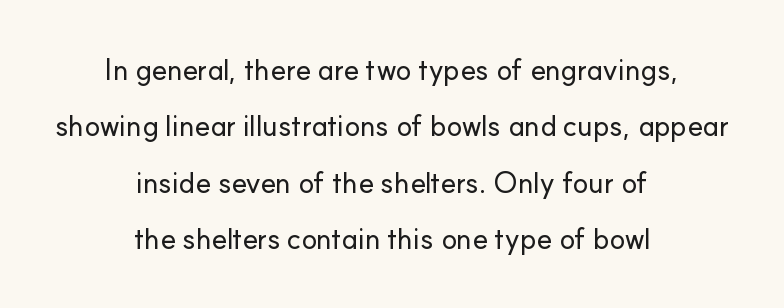
{"serif": "no", "italic": "no", "width": "normal", "stroke_contrast": "low", "x_height": "small", "monospaced": "no", "underline": "no", "align": "center", "line_spacing": "loose", "line_spacing_ratio": 1.94, "letter_spacing": "normal", "letter_spacing_em": 0.0, "glyph_px": 29}
